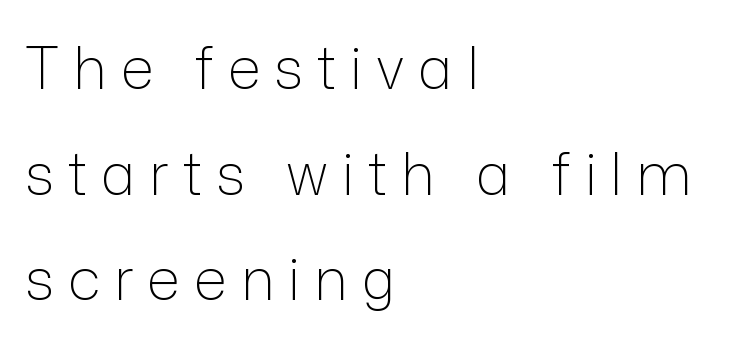
{"serif": "no", "italic": "no", "bold": "no", "weight": "light", "width": "normal", "stroke_contrast": "low", "x_height": "medium", "monospaced": "no", "underline": "no", "align": "left", "line_spacing_ratio": 1.82, "letter_spacing": "wide", "letter_spacing_em": 0.24, "glyph_px": 58}
